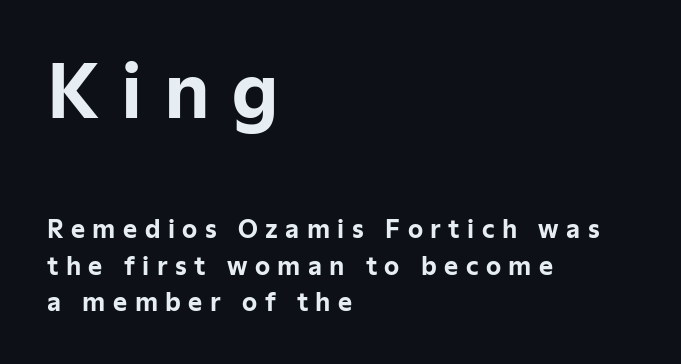
Is this a sans? Yes — the strokes have no serifs. Here the designer chose a conventional face with non-uniform glyph widths. The zone under the glyphs is completely vacant. Between these two stacked blocks, the higher one wins on size. The line texture is sparse and dotted thanks to wide tracking.
